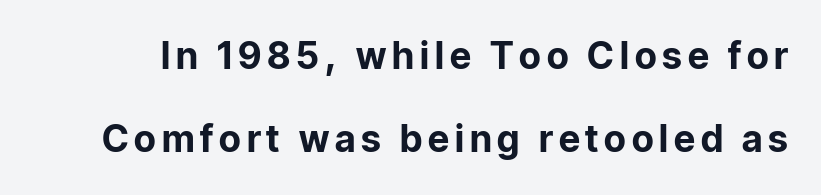
The image shows 37 px bold sans-serif type, upright; set loose line spacing (2.25x), not underlined; low stroke contrast and a medium x-height.
